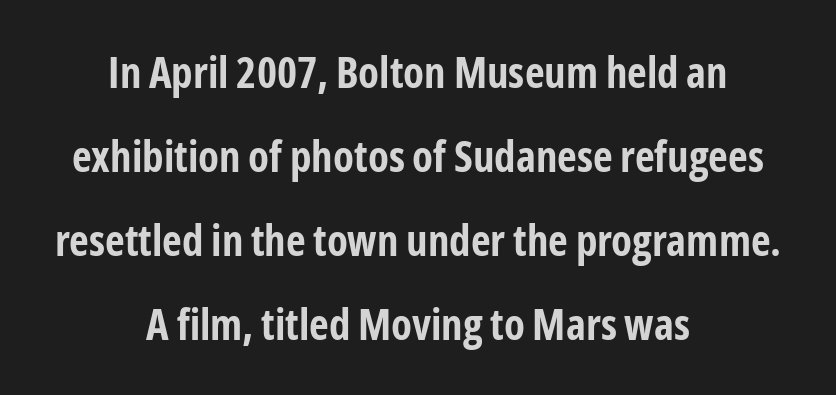
{"serif": "no", "italic": "no", "bold": "yes", "weight": "bold", "width": "condensed", "stroke_contrast": "low", "x_height": "medium", "monospaced": "no", "underline": "no", "align": "center", "line_spacing": "loose", "line_spacing_ratio": 1.95, "letter_spacing": "normal", "letter_spacing_em": 0.0, "glyph_px": 43}
